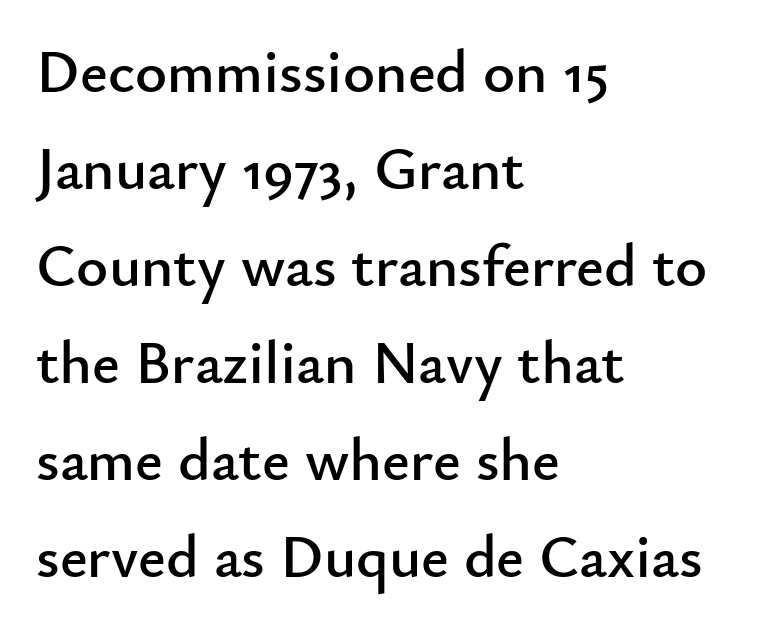
Q: Is the text italic (slanted)? A: No, it is upright.
Q: Is the typeface a serif or a sans-serif typeface? A: Sans-serif.
Q: Is the text underlined? A: No.
Q: How is the paragraph aligned? A: Left-aligned.
Q: Is the spacing between letters normal or unusually wide? A: Normal.
Q: Is the spacing between lines tight, normal or loose? A: Normal.
Q: Width (condensed, normal, or wide)? A: Normal.
Q: Stroke contrast? A: Low.
Q: x-height? A: Small.
Q: Monospaced? A: No.
